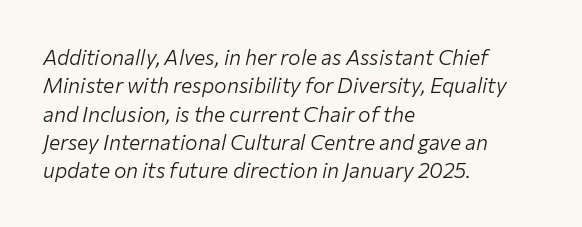
The typesetting does not lean heavy: it is not bold. Characters are canted at an angle relative to the baseline's perpendicular. The area under the type is left untouched. In CSS terms this would be text-align: left.
